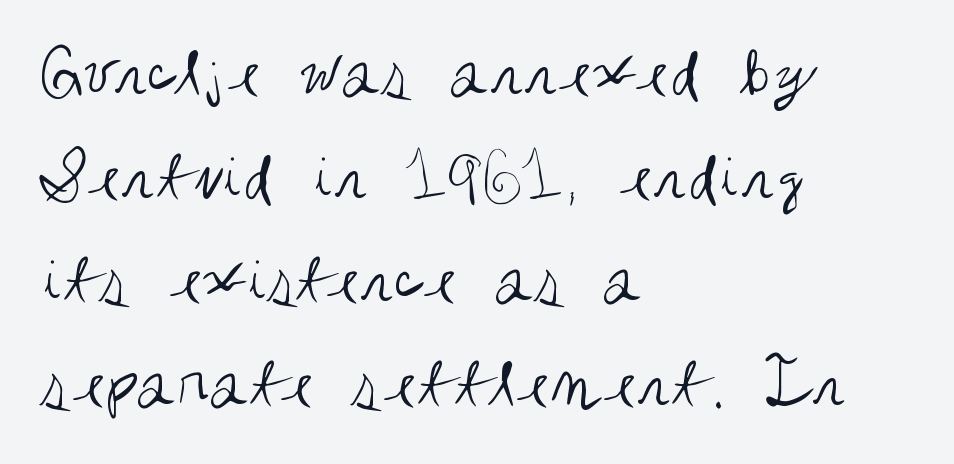
Q: Is the text bold? A: No.
Q: Is the typeface a serif or a sans-serif typeface? A: Sans-serif.
Q: Is the text underlined? A: No.
Q: How is the paragraph aligned? A: Left-aligned.
Q: Is the spacing between letters normal or unusually wide? A: Normal.
Q: Is the spacing between lines tight, normal or loose? A: Normal.
Q: Width (condensed, normal, or wide)? A: Condensed.
Q: Stroke contrast? A: Medium.
Q: x-height? A: Large.
Q: Monospaced? A: No.
